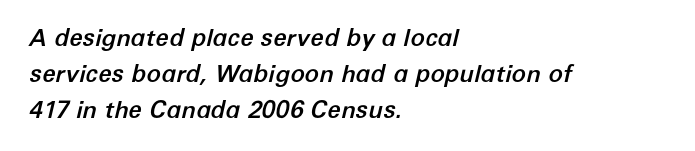
Characters follow at the spacing the type designer built in. The string is rendered with underlining switched off. Regarding leading, the lines here are spaced in the standard way. Slanted lettering throughout. Which margin do the lines hug? The left one — the right edge is uneven.
